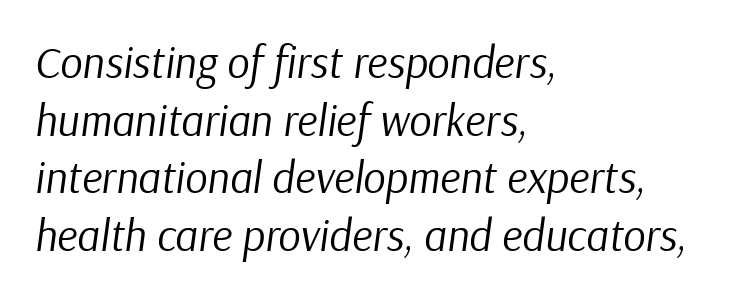
Yep, that's italic — everything's leaning. The lines in this sample share a left origin and differ only in where they stop. Interline gaps are of average width in this sample. A bare baseline throughout the passage.
